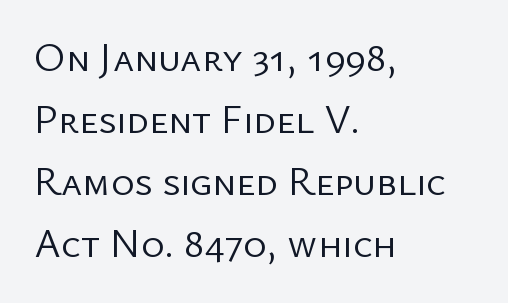
Here the glyphs are tracked normally, forming tight word shapes. You could not count columns in this text — the font is proportionally spaced. The letters look calm and open, with moderate or lighter stems. Plain, unruled lines of type. This block has exactly the height ordinary leading produces. Teacher's note: observe the even left margin — that is flush-left alignment.
